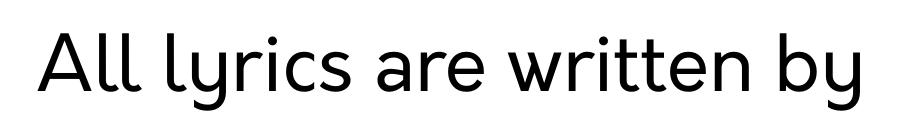
Q: Is the text bold? A: No.
Q: Is the text italic (slanted)? A: No, it is upright.
Q: Is the typeface a serif or a sans-serif typeface? A: Sans-serif.
Q: Is the text underlined? A: No.
Q: Is the spacing between letters normal or unusually wide? A: Normal.
Q: Width (condensed, normal, or wide)? A: Normal.
Q: Stroke contrast? A: Low.
Q: x-height? A: Medium.
Q: Monospaced? A: No.
